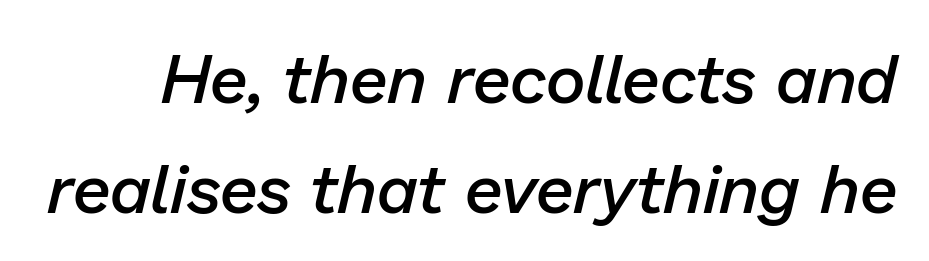
Words float on clear page, feet unadorned. Each letter keeps its own natural width here, so spacing adapts to shape. Baseline-to-baseline distance is the conventional proportion of letter height. The sample has been set in demibold, a notch under bold. Letter spacing: default.
